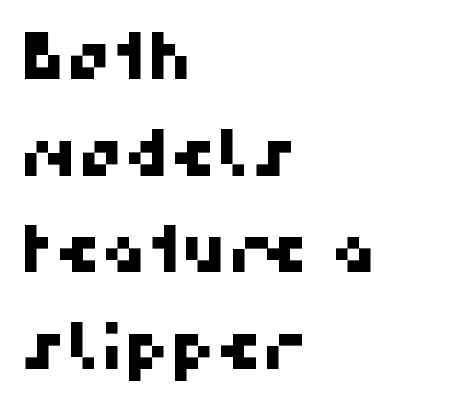
The designer left line spacing at the default. If you drew a ruler down the left edge, every line would touch it. This is sans-serif lettering, the kind often seen on screens and signage. The face used here is proportionally spaced, like ordinary book or web type. Clear beneath every line of the passage. The letterforms sit shoulder to shoulder at normal distance.
